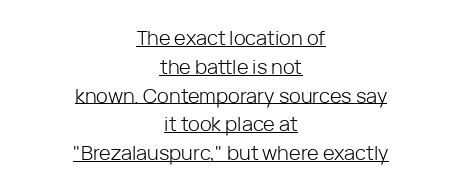
{"italic": "no", "bold": "no", "underline": "yes", "align": "center", "line_spacing": "normal", "line_spacing_ratio": 1.44, "letter_spacing": "normal", "letter_spacing_em": 0.0, "glyph_px": 20}
